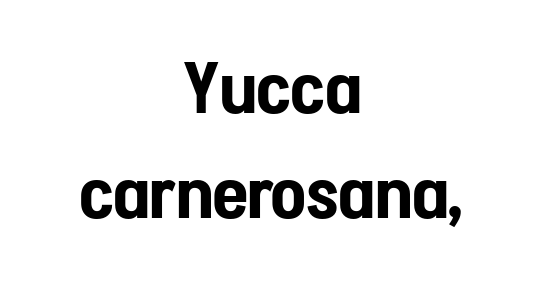
The image shows 72 px condensed sans-serif type, upright; set centered, normal line spacing (1.46x), normal letter spacing, not underlined; low stroke contrast and a medium x-height.
